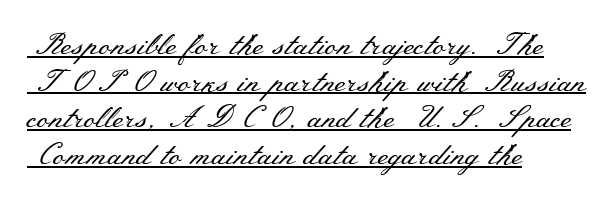
Q: Is the text bold? A: No.
Q: Is the text italic (slanted)? A: Yes.
Q: Is the typeface a serif or a sans-serif typeface? A: Serif.
Q: Is the text underlined? A: Yes.
Q: How is the paragraph aligned? A: Left-aligned.
Q: Is the spacing between letters normal or unusually wide? A: Normal.
Q: Width (condensed, normal, or wide)? A: Wide.
Q: Stroke contrast? A: Medium.
Q: x-height? A: Small.
Q: Monospaced? A: No.
